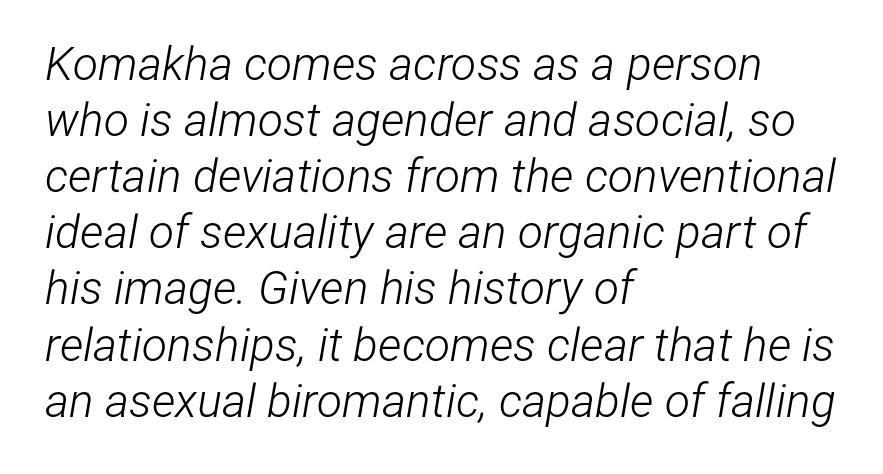
Q: Is the text bold? A: No.
Q: Is the text italic (slanted)? A: Yes, it leans right by about 12 degrees.
Q: Is the text underlined? A: No.
Q: How is the paragraph aligned? A: Left-aligned.
Q: Is the spacing between letters normal or unusually wide? A: Normal.
Q: Width (condensed, normal, or wide)? A: Condensed.
Q: Stroke contrast? A: Low.
Q: x-height? A: Medium.
Q: Monospaced? A: No.
